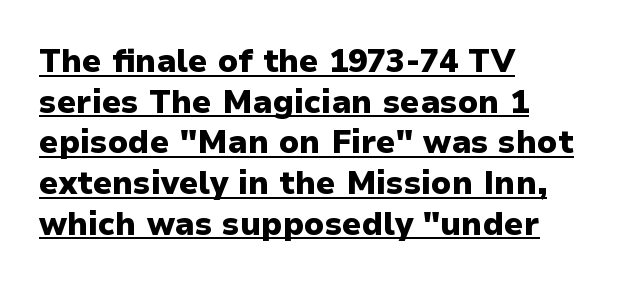
Q: Is the text bold? A: Yes.
Q: Is the text italic (slanted)? A: No, it is upright.
Q: Is the typeface a serif or a sans-serif typeface? A: Sans-serif.
Q: Is the text underlined? A: Yes.
Q: How is the paragraph aligned? A: Left-aligned.
Q: Is the spacing between letters normal or unusually wide? A: Normal.
Q: Is the spacing between lines tight, normal or loose? A: Normal.
Q: Width (condensed, normal, or wide)? A: Normal.
Q: Stroke contrast? A: Low.
Q: x-height? A: Medium.
Q: Monospaced? A: No.
